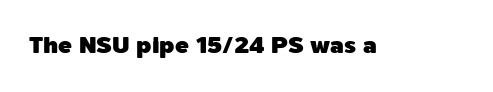
The image shows 23 px text type, upright; set normal letter spacing, not underlined.
